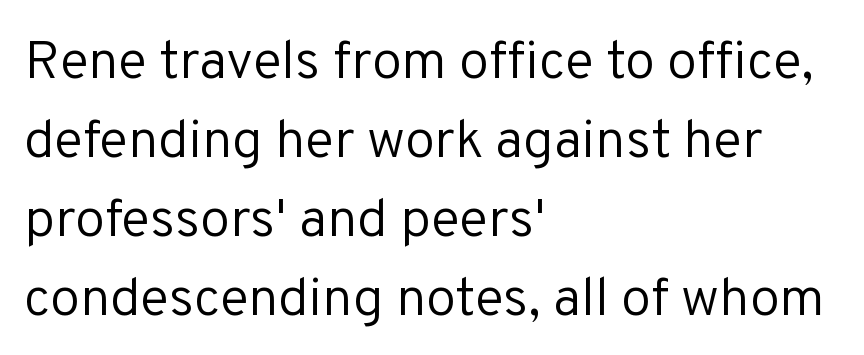
{"serif": "no", "italic": "no", "bold": "no", "weight": "regular", "width": "normal", "stroke_contrast": "low", "x_height": "medium", "monospaced": "no", "underline": "no", "align": "left", "line_spacing": "normal", "line_spacing_ratio": 1.46, "letter_spacing": "normal", "letter_spacing_em": 0.0, "glyph_px": 54}
